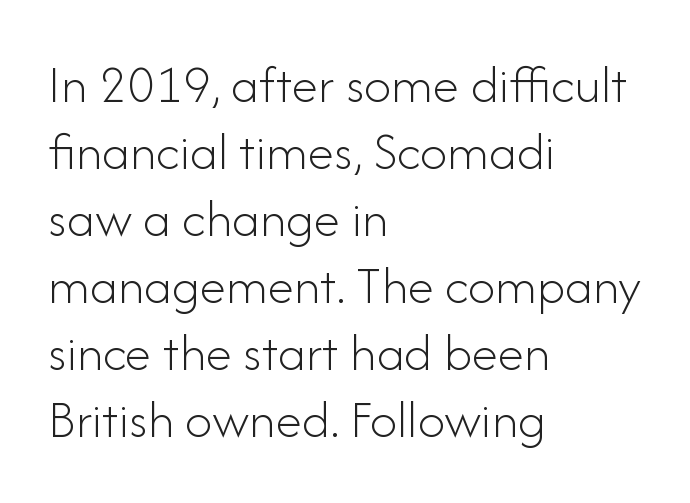
The image shows 54 px light sans-serif type, upright; set left-aligned, line spacing 1.24x, normal letter spacing, not underlined; low stroke contrast and a small x-height.
